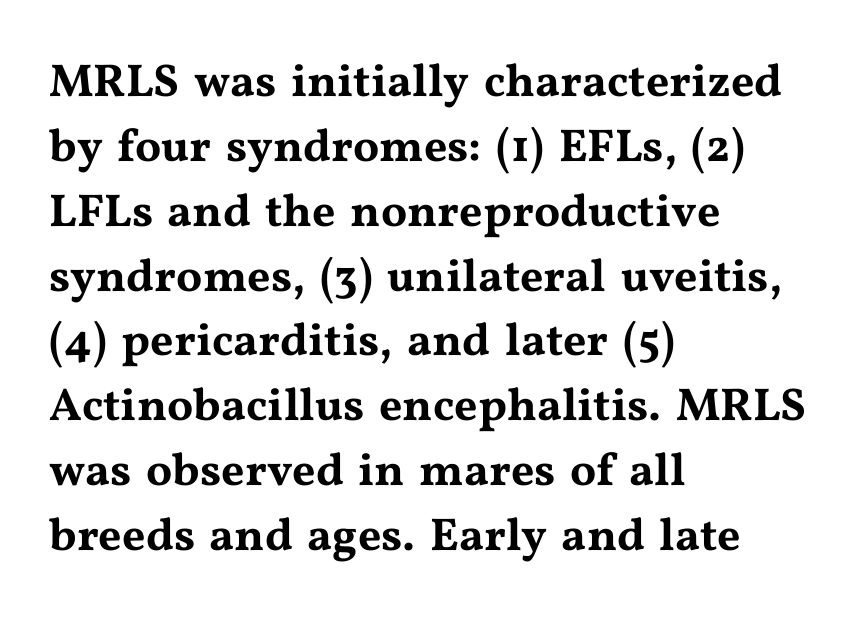
{"serif": "yes", "italic": "no", "width": "wide", "stroke_contrast": "medium", "x_height": "medium", "monospaced": "no", "underline": "no", "align": "left", "line_spacing": "normal", "line_spacing_ratio": 1.41, "letter_spacing": "normal", "letter_spacing_em": 0.0, "glyph_px": 46}
